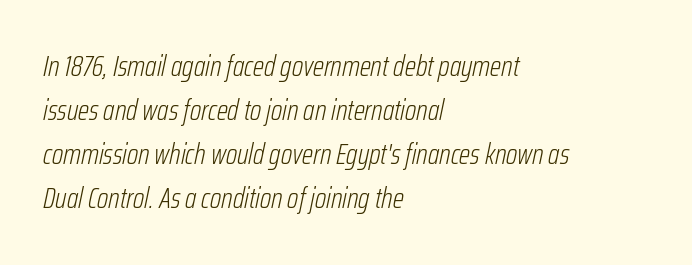
The image shows 29 px light, condensed type, italic (leaning right); set left-aligned, normal line spacing (1.52x), normal letter spacing, not underlined; low stroke contrast and a medium x-height.
